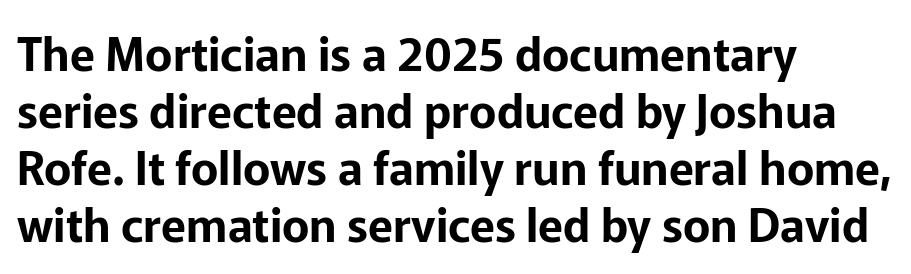
Letter spacing: default. Does the copy run flush right? No — it runs flush left. Check the space under the baseline: it is left empty. Looks like regular typesetting: each glyph gets only the width it needs. Quick note: not italic, upright. This is sans-serif lettering, the kind often seen on screens and signage.
